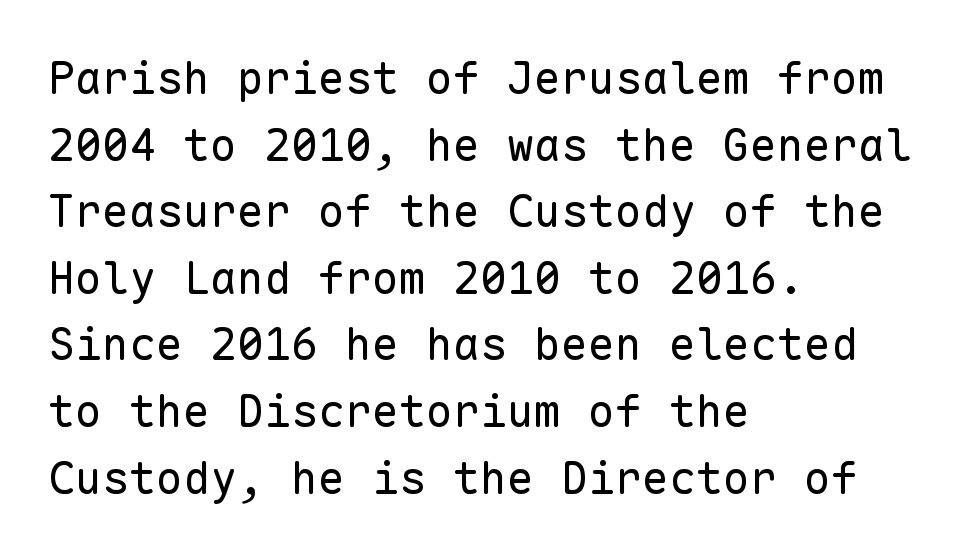
A typesetter would call this monospace, since all characters share one set width. I'd call this a sans setting — the letters go barefoot. The zone under the glyphs is completely vacant. The characters are drawn with everyday or finer stroke widths.
